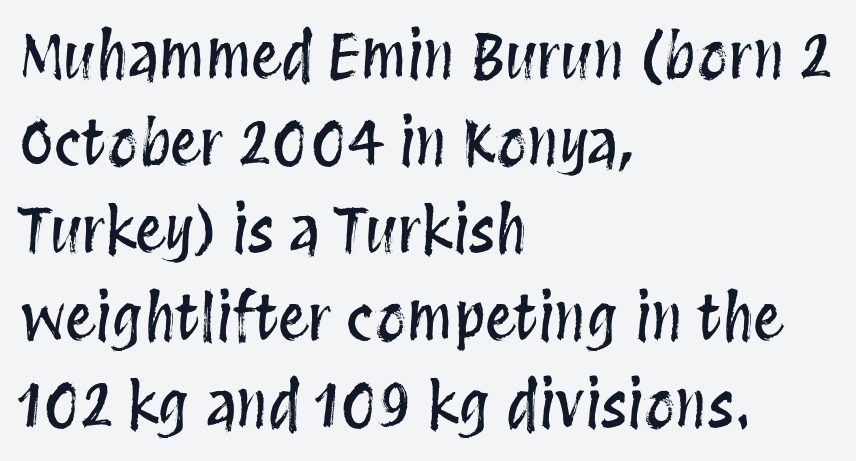
{"italic": "no", "width": "condensed", "stroke_contrast": "medium", "x_height": "large", "monospaced": "no", "underline": "no", "align": "left", "line_spacing": "normal", "line_spacing_ratio": 1.43, "letter_spacing": "normal", "letter_spacing_em": 0.0, "glyph_px": 61}
